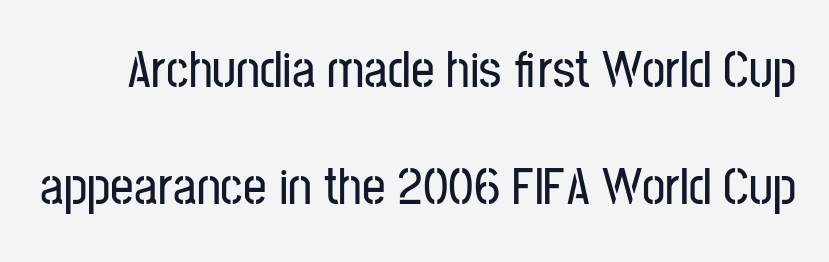
Q: Is the text italic (slanted)? A: No, it is upright.
Q: Is the typeface a serif or a sans-serif typeface? A: Sans-serif.
Q: Is the text underlined? A: No.
Q: Is the spacing between letters normal or unusually wide? A: Normal.
Q: Is the spacing between lines tight, normal or loose? A: Loose.
Q: Width (condensed, normal, or wide)? A: Condensed.
Q: Stroke contrast? A: Low.
Q: x-height? A: Medium.
Q: Monospaced? A: No.
